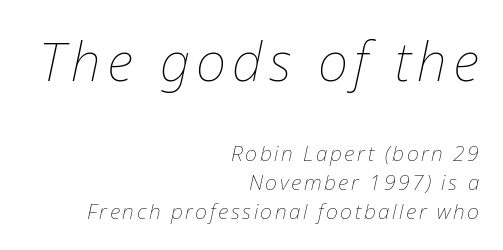
Q: Is the text bold? A: No.
Q: Is the text italic (slanted)? A: Yes, it leans right by about 12 degrees.
Q: Is the text underlined? A: No.
Q: How is the paragraph aligned? A: Right-aligned.
Q: Is the spacing between lines tight, normal or loose? A: Normal.
Q: Which block of text is set in a larger size, the first (top) or the second (bottom)? A: The first (top) one.
Q: Width (condensed, normal, or wide)? A: Normal.
Q: Stroke contrast? A: Low.
Q: x-height? A: Medium.
Q: Monospaced? A: No.
